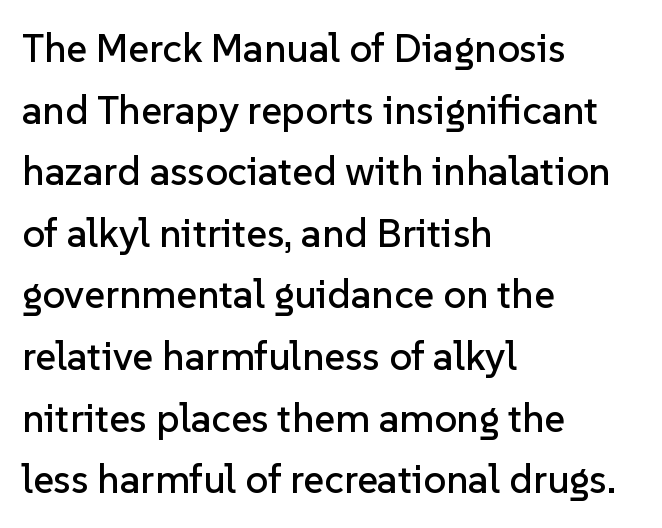
{"serif": "no", "italic": "no", "width": "normal", "stroke_contrast": "low", "x_height": "medium", "monospaced": "no", "underline": "no", "align": "left", "line_spacing": "normal", "line_spacing_ratio": 1.54, "letter_spacing": "normal", "letter_spacing_em": 0.0, "glyph_px": 40}
